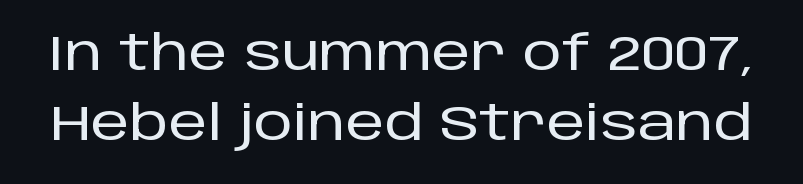
{"serif": "no", "italic": "no", "width": "normal", "stroke_contrast": "low", "x_height": "large", "monospaced": "no", "underline": "no", "line_spacing": "normal", "line_spacing_ratio": 1.43, "letter_spacing": "normal", "letter_spacing_em": 0.0, "glyph_px": 49}
